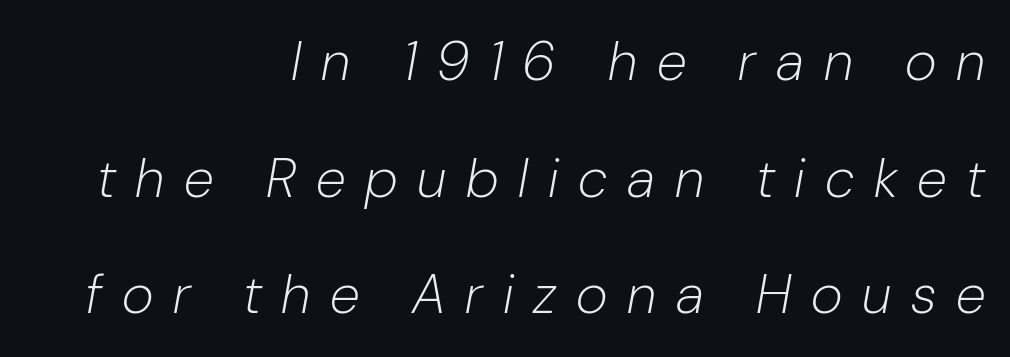
Q: Is the text bold? A: No.
Q: Is the text italic (slanted)? A: Yes, it leans right by about 10 degrees.
Q: Is the text underlined? A: No.
Q: How is the paragraph aligned? A: Right-aligned.
Q: Is the spacing between letters normal or unusually wide? A: Unusually wide.
Q: Is the spacing between lines tight, normal or loose? A: Loose.
Q: Width (condensed, normal, or wide)? A: Normal.
Q: Stroke contrast? A: Low.
Q: x-height? A: Medium.
Q: Monospaced? A: No.
